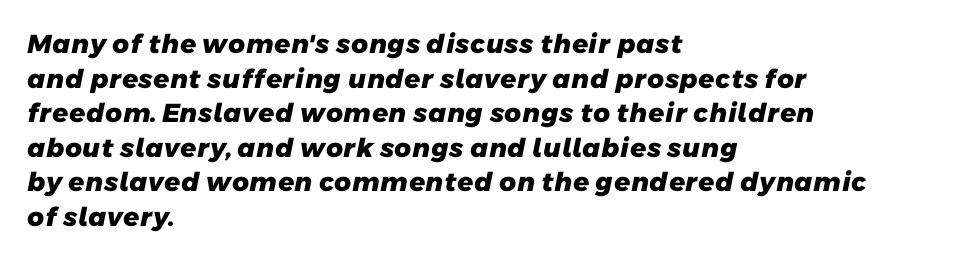
Q: Is the text bold? A: Yes.
Q: Is the text underlined? A: No.
Q: How is the paragraph aligned? A: Left-aligned.
Q: Is the spacing between letters normal or unusually wide? A: Normal.
Q: Is the spacing between lines tight, normal or loose? A: Normal.
